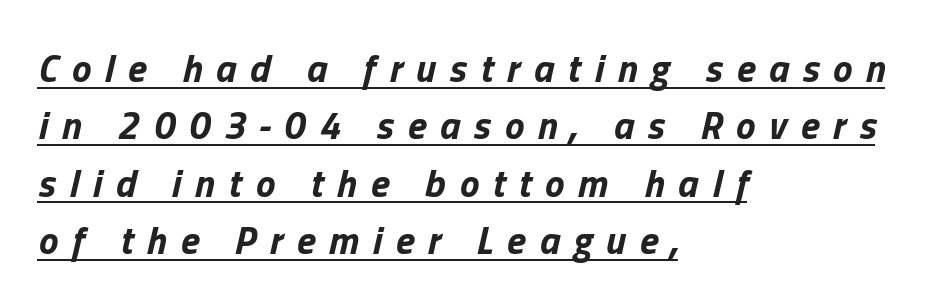
Q: Is the text bold? A: Yes.
Q: Is the text italic (slanted)? A: Yes, it leans right by about 13 degrees.
Q: Is the text underlined? A: Yes.
Q: How is the paragraph aligned? A: Left-aligned.
Q: Is the spacing between letters normal or unusually wide? A: Unusually wide.
Q: Is the spacing between lines tight, normal or loose? A: Normal.
Q: Width (condensed, normal, or wide)? A: Normal.
Q: Stroke contrast? A: Low.
Q: x-height? A: Medium.
Q: Monospaced? A: No.
